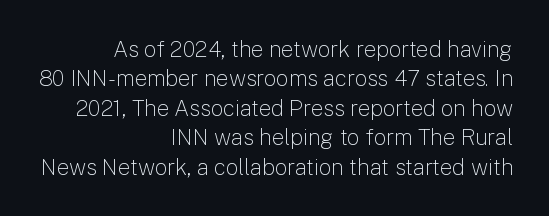
Notice how the stems are strictly vertical — no italics here. Casual observation: everything's shoved over to the right. Lines of text with bare space underneath. This block has exactly the height ordinary leading produces. Nothing unusual about the tracking: characters are spaced as the font intends.
